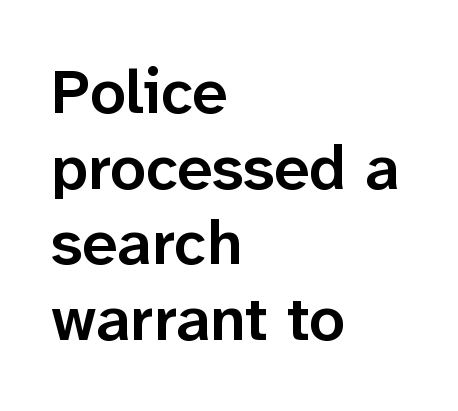
{"serif": "no", "italic": "no", "bold": "semi", "weight": "semibold", "width": "normal", "stroke_contrast": "low", "x_height": "medium", "monospaced": "no", "underline": "no", "align": "left", "line_spacing_ratio": 1.2, "letter_spacing": "normal", "letter_spacing_em": 0.0, "glyph_px": 63}
